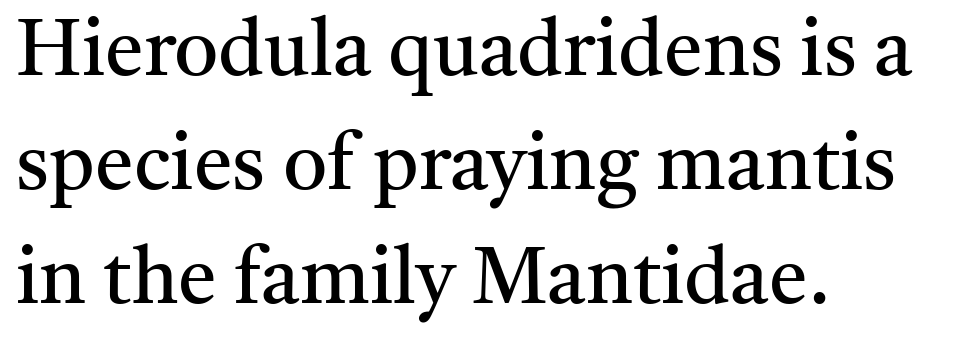
{"serif": "yes", "italic": "no", "bold": "no", "weight": "regular", "width": "normal", "stroke_contrast": "medium", "x_height": "medium", "monospaced": "no", "underline": "no", "align": "left", "line_spacing": "normal", "line_spacing_ratio": 1.46, "letter_spacing": "normal", "letter_spacing_em": 0.0, "glyph_px": 78}
